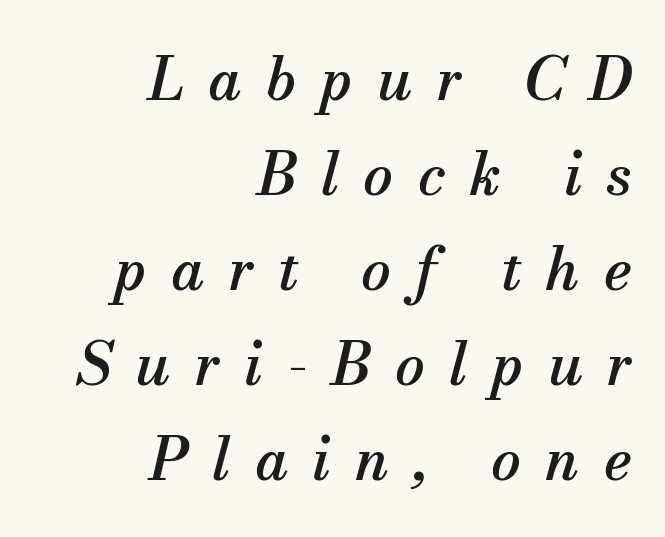
{"serif": "yes", "italic": "yes", "lean": "right", "slant_degrees": 13, "width": "normal", "stroke_contrast": "medium", "x_height": "small", "monospaced": "no", "underline": "no", "align": "right", "line_spacing": "normal", "line_spacing_ratio": 1.61, "letter_spacing": "wide", "letter_spacing_em": 0.41, "glyph_px": 59}
